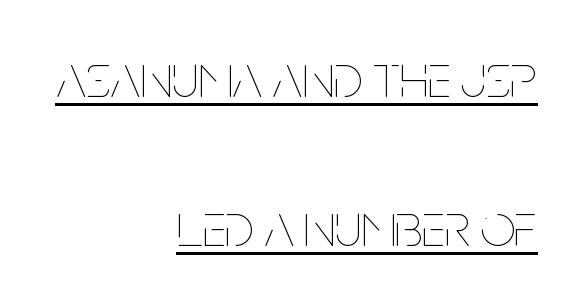
Q: Is the text bold? A: No.
Q: Is the text italic (slanted)? A: No, it is upright.
Q: Is the text underlined? A: Yes.
Q: How is the paragraph aligned? A: Right-aligned.
Q: Is the spacing between letters normal or unusually wide? A: Normal.
Q: Is the spacing between lines tight, normal or loose? A: Loose.
Q: Width (condensed, normal, or wide)? A: Condensed.
Q: Stroke contrast? A: Low.
Q: x-height? A: Large.
Q: Monospaced? A: No.
